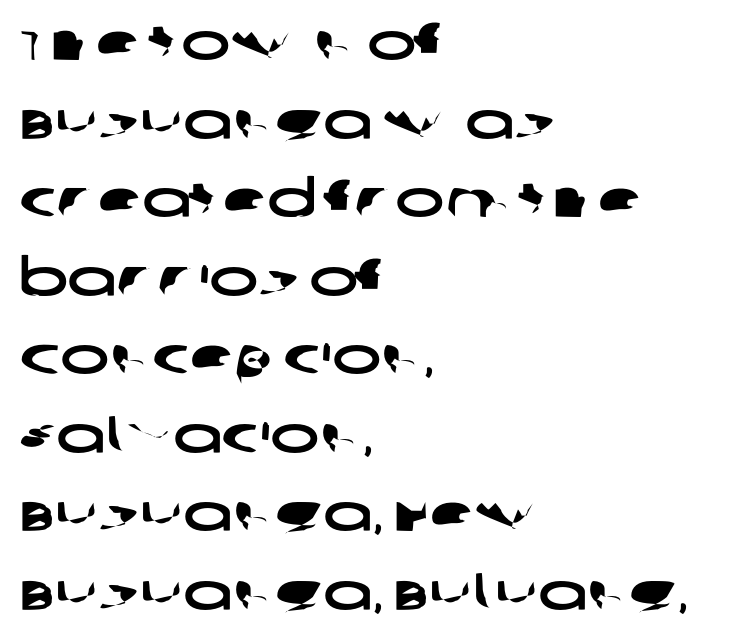
The image shows 52 px wide sans-serif type; set left-aligned, normal line spacing (1.51x), normal letter spacing, not underlined; low stroke contrast and a large x-height.
